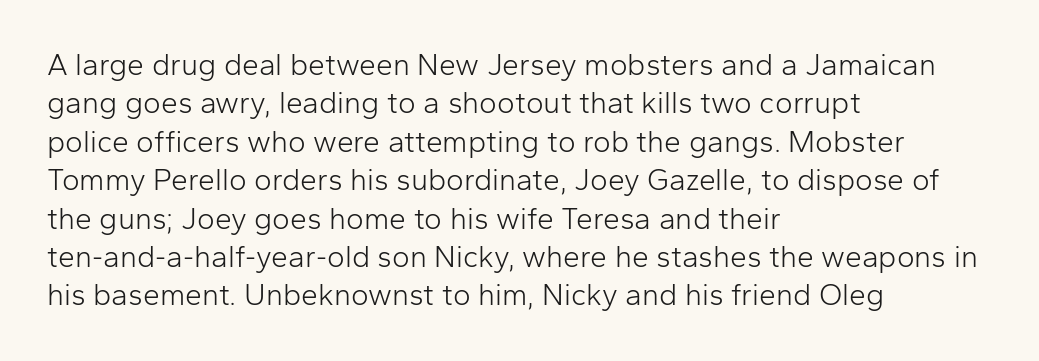
{"serif": "no", "italic": "no", "bold": "no", "weight": "light", "width": "normal", "stroke_contrast": "low", "x_height": "medium", "monospaced": "no", "underline": "no", "align": "left", "line_spacing": "normal", "line_spacing_ratio": 1.28, "letter_spacing": "normal", "letter_spacing_em": 0.0, "glyph_px": 30}
